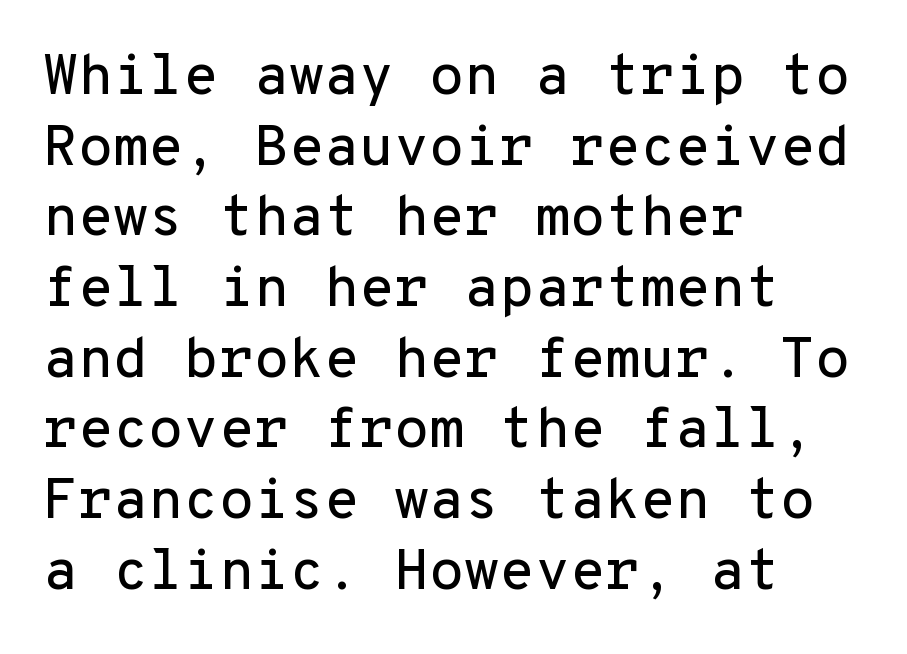
{"serif": "no", "italic": "no", "width": "normal", "stroke_contrast": "low", "x_height": "medium", "monospaced": "yes", "underline": "no", "align": "left", "line_spacing_ratio": 1.24, "letter_spacing": "normal", "letter_spacing_em": 0.0, "glyph_px": 57}
